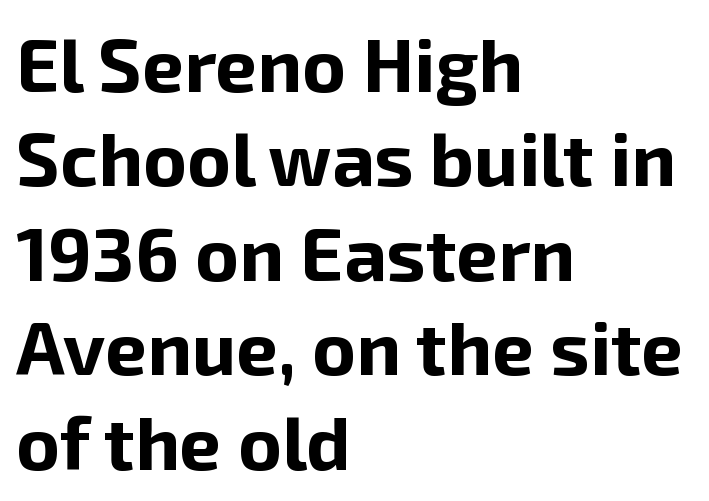
Every letter is thick-stroked: bold, no question. Each row of text sits above clean, open space. This sample keeps an unexceptional amount of space between lines. Varying glyph widths throughout — classic text-font behaviour. This is the regular roman posture of the typeface. Typeset ragged right — the left edge is the straight one.
